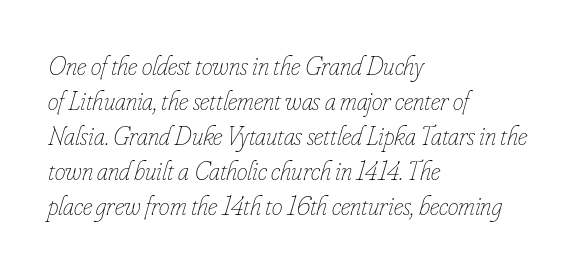
{"italic": "yes", "lean": "right", "slant_degrees": 16, "bold": "no", "underline": "no", "align": "left", "line_spacing": "normal", "line_spacing_ratio": 1.3, "letter_spacing": "normal", "letter_spacing_em": 0.0, "glyph_px": 27}
